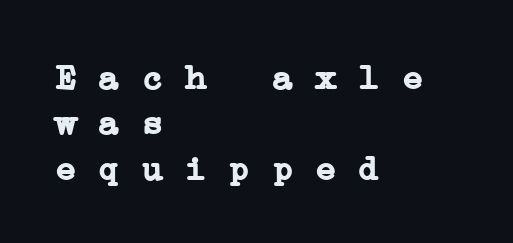
One glance says typical: line gaps are just what's usual. The rendering shows small feet on the letterforms — a serif design. The gap between lines stays unmarked. The passage shown has conventional tracking throughout.
